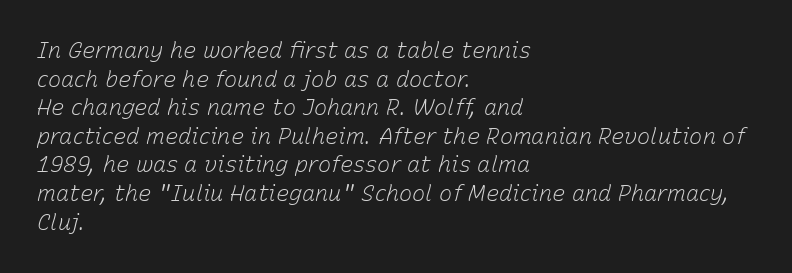
Notice how the stems are inclined rather than vertical — that's the hallmark of italics. Has an underline been added? It has not. Look at the tracking — it's just the regular setting, nothing added. Nothing heavy about these letters — not bold at all. The leading is moderate, giving the passage an even texture.
